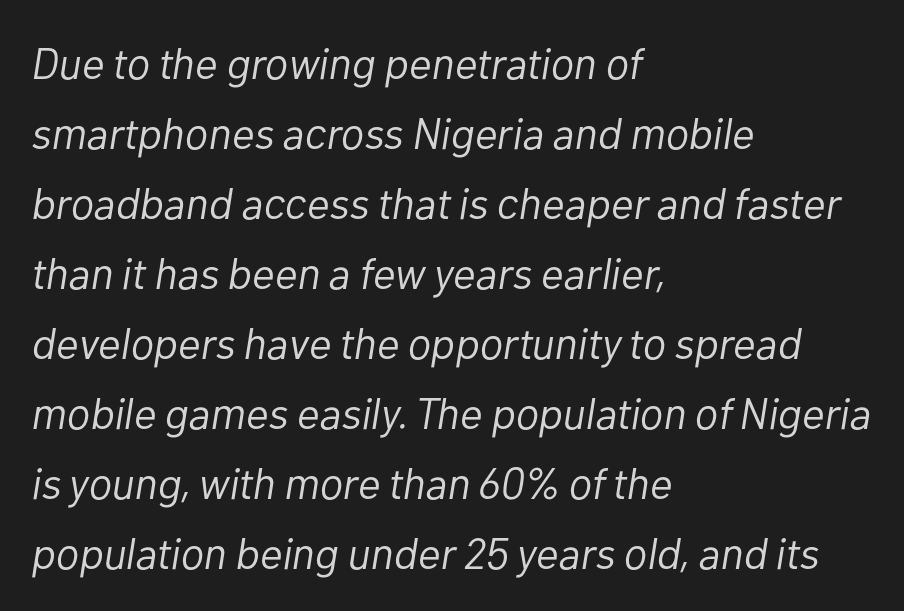
The passage shown is typed in a proportional face where columns would drift. If you drew a line through each stem, it would be angled. Clear beneath every line of the passage. A typesetter would call this zero additional tracking.
